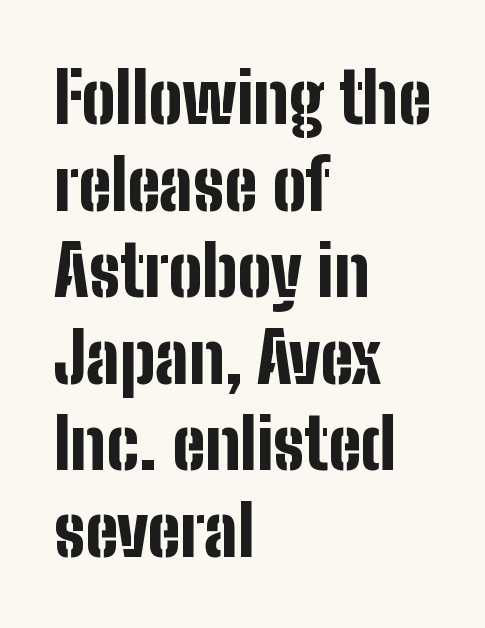
Q: Is the text bold? A: Yes.
Q: Is the text italic (slanted)? A: No, it is upright.
Q: Is the typeface a serif or a sans-serif typeface? A: Sans-serif.
Q: Is the text underlined? A: No.
Q: How is the paragraph aligned? A: Left-aligned.
Q: Is the spacing between letters normal or unusually wide? A: Normal.
Q: Width (condensed, normal, or wide)? A: Condensed.
Q: Stroke contrast? A: Low.
Q: x-height? A: Medium.
Q: Monospaced? A: No.
